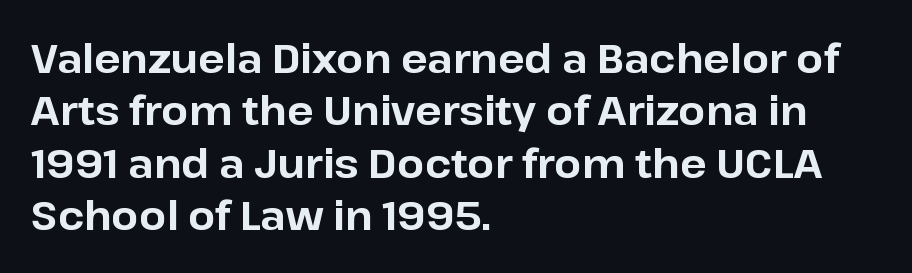
This is roman type, the default non-slanted kind. Heavy-handed strokes throughout: this text is bold. Is this a sans? Yes — the strokes have no serifs. Descender tails drop into unmarked territory. The rendering keeps characters at their native spacing.
